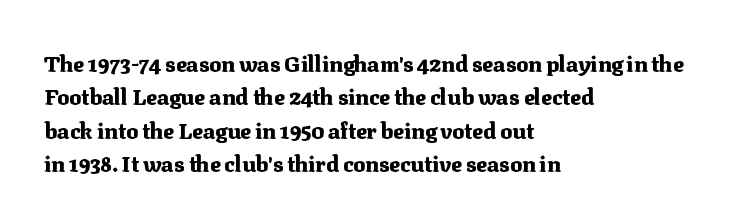
{"italic": "no", "bold": "yes", "underline": "no", "align": "left", "line_spacing": "normal", "line_spacing_ratio": 1.52, "letter_spacing": "normal", "letter_spacing_em": 0.0, "glyph_px": 22}
